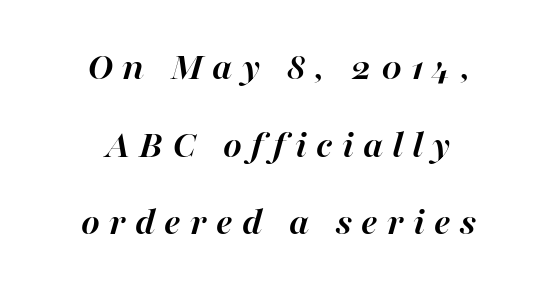
Only glyphs here, with clear space below each row. This rendering widens character spacing well past its baseline value. Italic: yes, the glyphs are oblique. Visually the block forms a symmetrical silhouette, jagged on both flanks.
